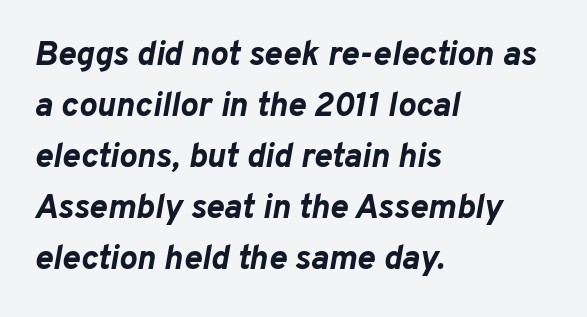
The baseline area is clear. Visually the block forms a straight wall on the left and a jagged coastline on the right. Rows of type keep a routine distance in the vertical direction. You could call the tracking neutral — neither tight nor loose.
